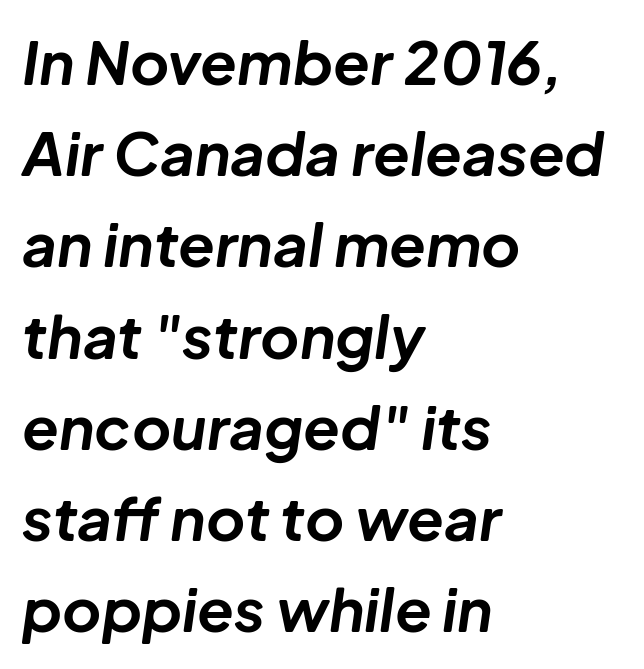
{"italic": "yes", "lean": "right", "slant_degrees": 8, "bold": "yes", "weight": "bold", "width": "normal", "stroke_contrast": "low", "x_height": "medium", "monospaced": "no", "underline": "no", "align": "left", "line_spacing": "normal", "line_spacing_ratio": 1.52, "letter_spacing": "normal", "letter_spacing_em": 0.0, "glyph_px": 60}
